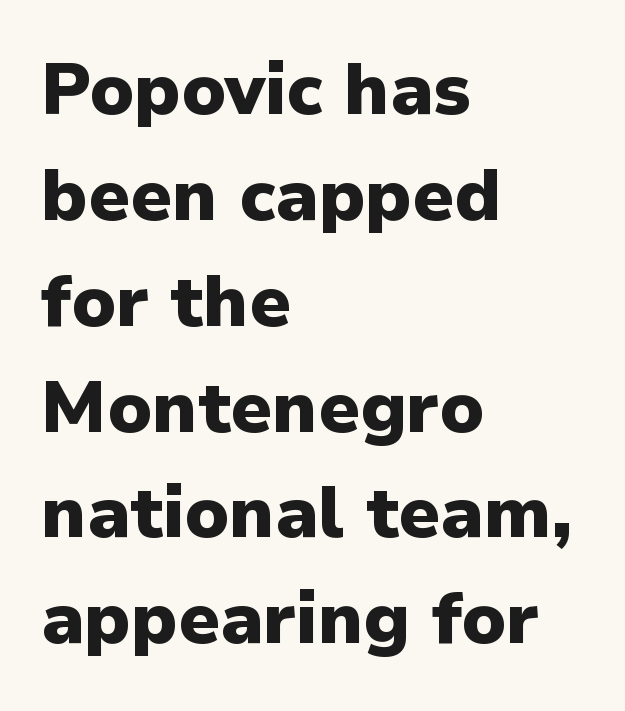
Reading down the block, your eye returns to a fixed left position each line. Spacing verdict: proportional, widths tailored to each character. The space beneath each line is pristine and unruled. The space between consecutive lines is moderate. Vertical strokes here are truly vertical.
